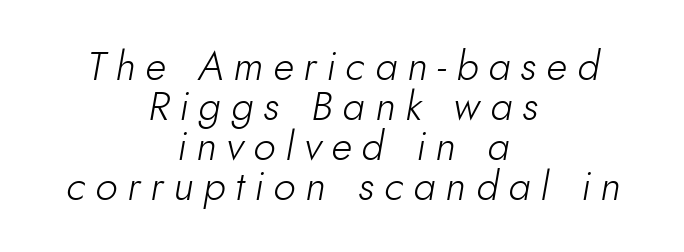
{"italic": "yes", "lean": "right", "slant_degrees": 10, "bold": "no", "weight": "light", "width": "normal", "stroke_contrast": "low", "x_height": "small", "monospaced": "no", "underline": "no", "align": "center", "line_spacing": "tight", "line_spacing_ratio": 1.0, "letter_spacing": "wide", "letter_spacing_em": 0.25, "glyph_px": 40}
